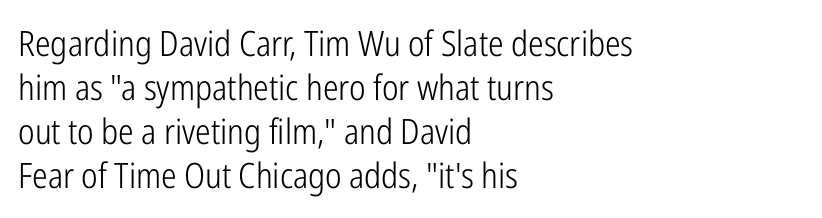
The image shows 35 px light, condensed sans-serif type, upright; set left-aligned, normal line spacing (1.26x), normal letter spacing, not underlined; low stroke contrast and a medium x-height.
